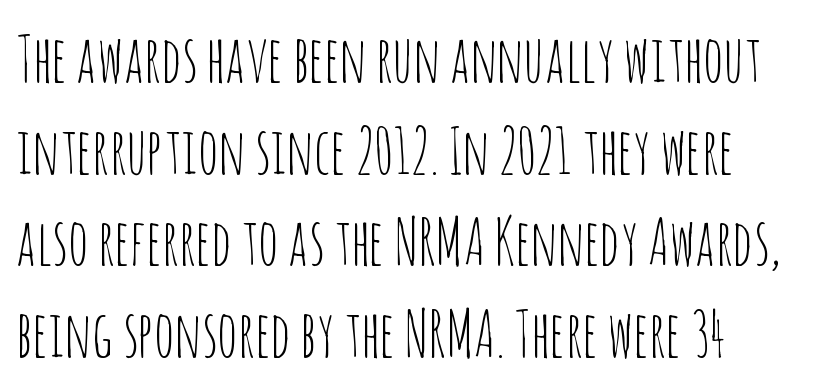
Nobody touched the tracking dial on this one. Is the type heavy? It reads as light-to-regular instead. You could not count columns in this text — the font is proportionally spaced. Regarding serifs, this sample does without them. This sample uses an upright cut, with every glyph sitting square on the baseline.
